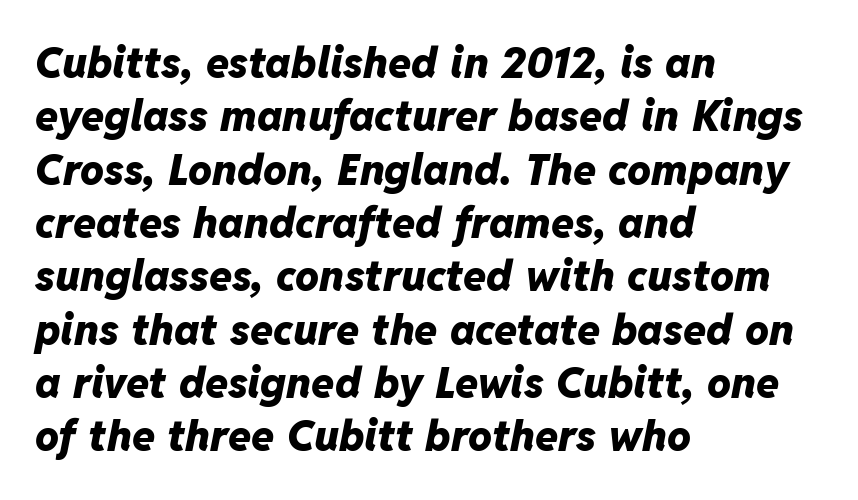
{"italic": "yes", "lean": "right", "slant_degrees": 11, "bold": "yes", "weight": "heavy", "width": "normal", "stroke_contrast": "low", "x_height": "medium", "monospaced": "no", "underline": "no", "align": "left", "line_spacing": "normal", "line_spacing_ratio": 1.27, "letter_spacing": "normal", "letter_spacing_em": 0.0, "glyph_px": 42}
